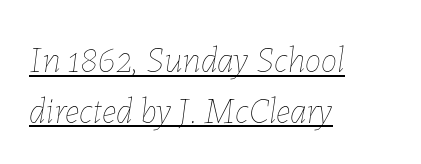
The image shows 37 px thin type, italic (leaning right); set left-aligned, normal line spacing (1.37x), normal letter spacing, underlined; low stroke contrast and a medium x-height.
